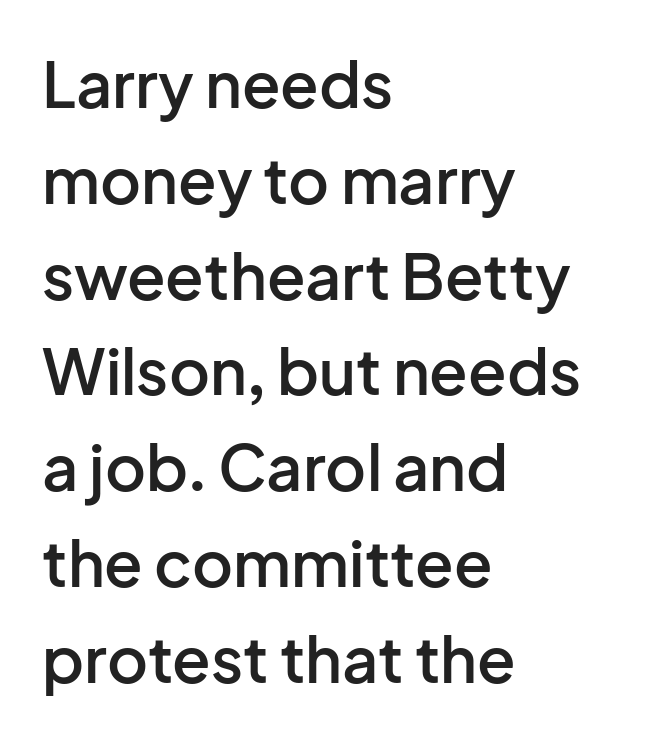
In terms of weight, the rendering is demibold, just under bold. Do the letters lean? They stand straight. No feet cap the strokes, marking this as sans-serif type. Words float on clear page, feet unadorned.
